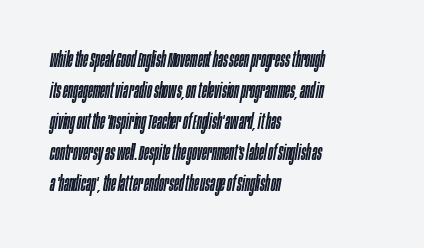
Q: Is the text italic (slanted)? A: Yes, it leans right by about 10 degrees.
Q: Is the text underlined? A: No.
Q: How is the paragraph aligned? A: Left-aligned.
Q: Is the spacing between letters normal or unusually wide? A: Normal.
Q: Is the spacing between lines tight, normal or loose? A: Normal.
